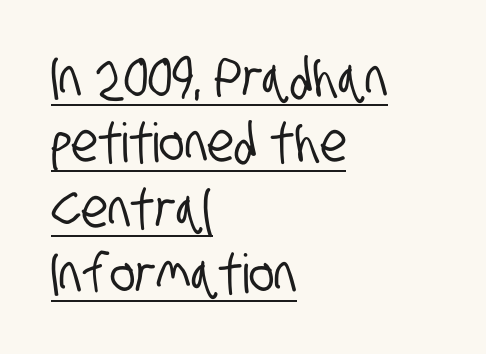
{"serif": "no", "width": "condensed", "stroke_contrast": "low", "x_height": "large", "monospaced": "no", "underline": "yes", "align": "left", "line_spacing_ratio": 1.21, "letter_spacing": "normal", "letter_spacing_em": 0.0, "glyph_px": 54}
